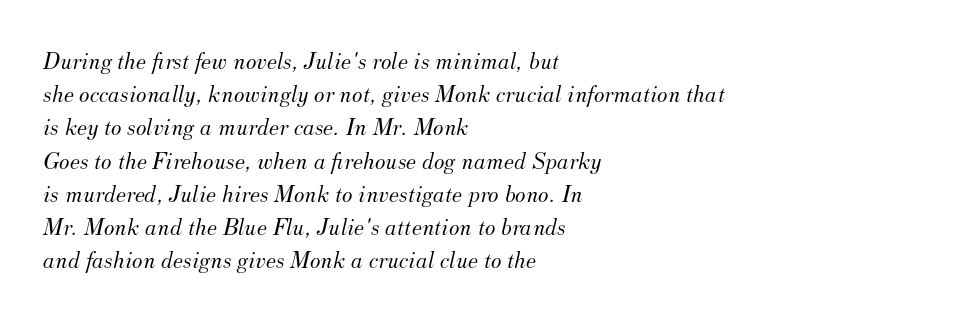
The image shows 25 px text type, italic (leaning right); set left-aligned, normal line spacing (1.33x), normal letter spacing, not underlined.
